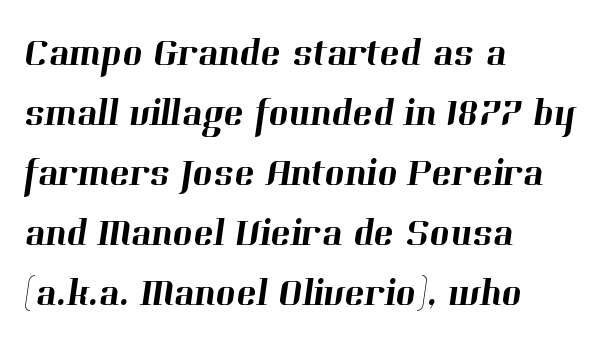
This rendering employs a face with finishing strokes, i.e., a serif. These lines keep a tight, regular rhythm from letter to letter. The rows are spaced the way most documents space them. This sample has the flowing, uneven cadence of proportional lettering. This sample is left-justified, so line endings fall wherever the words run out. A bare baseline throughout the passage.
